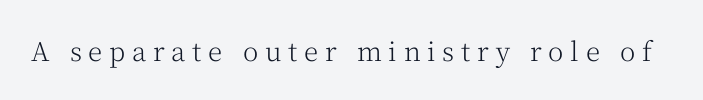
Honestly, there is no underline to notice here at all. Letters have the restrained weight of plain body copy at most. A roman cut, with each character standing at attention. The horizontal fit of the characters is loose and conspicuously gappy.
